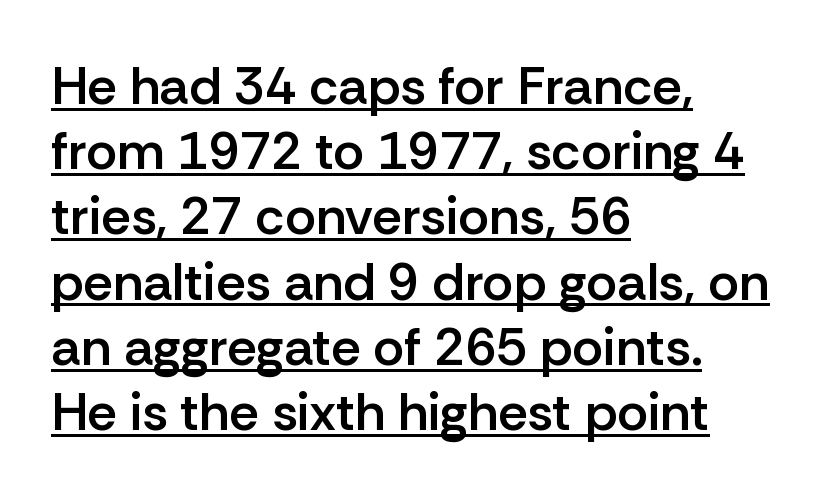
{"serif": "no", "italic": "no", "bold": "semi", "weight": "semibold", "width": "normal", "stroke_contrast": "low", "x_height": "medium", "monospaced": "no", "underline": "yes", "align": "left", "line_spacing_ratio": 1.23, "letter_spacing": "normal", "letter_spacing_em": 0.0, "glyph_px": 53}
